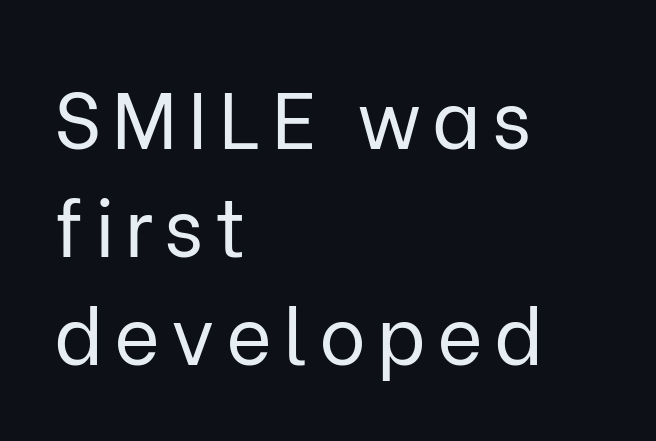
{"serif": "no", "italic": "no", "bold": "no", "weight": "regular", "width": "normal", "stroke_contrast": "low", "x_height": "medium", "monospaced": "no", "underline": "no", "align": "left", "line_spacing": "normal", "line_spacing_ratio": 1.37, "glyph_px": 79}
